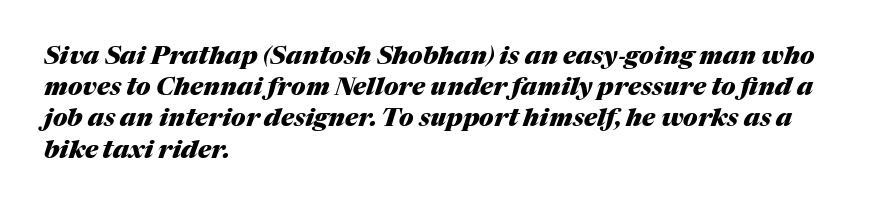
A typesetter would call this zero additional tracking. If you drew a ruler down the left edge, every line would touch it. This is oblique type, the kind used for emphasis or titles. The font is running at its bold setting. Descender tails drop into unmarked territory.
